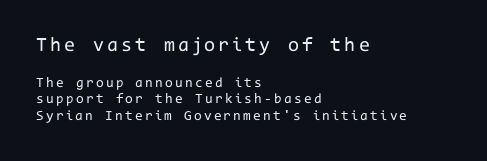
Q: Is the text bold? A: No.
Q: Is the text italic (slanted)? A: No, it is upright.
Q: Is the text underlined? A: No.
Q: How is the paragraph aligned? A: Left-aligned.
Q: Which block of text is set in a larger size, the first (top) or the second (bottom)? A: The first (top) one.
